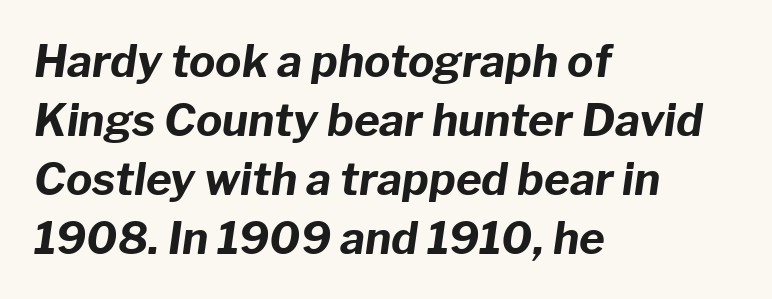
A typesetter would call this leading conventional body-copy spacing. Leftover space on each line is placed entirely after the last word. Descenders hang freely into open space. Strokes here are thick enough to call this a true bold.
